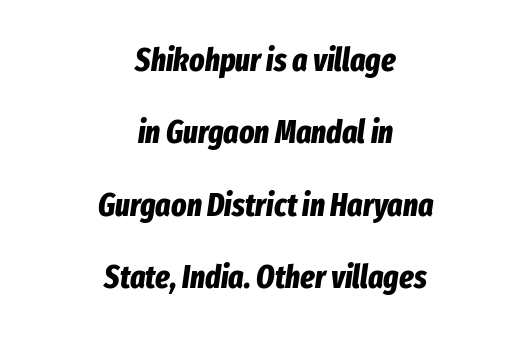
Q: Is the text bold? A: Yes.
Q: Is the text italic (slanted)? A: Yes, it leans right by about 8 degrees.
Q: Is the text underlined? A: No.
Q: How is the paragraph aligned? A: Centered.
Q: Is the spacing between letters normal or unusually wide? A: Normal.
Q: Is the spacing between lines tight, normal or loose? A: Loose.
Q: Width (condensed, normal, or wide)? A: Condensed.
Q: Stroke contrast? A: Low.
Q: x-height? A: Medium.
Q: Monospaced? A: No.
